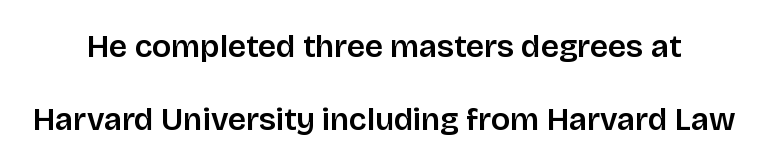
{"serif": "no", "italic": "no", "width": "normal", "stroke_contrast": "low", "x_height": "large", "monospaced": "no", "underline": "no", "line_spacing": "loose", "line_spacing_ratio": 2.27, "letter_spacing": "normal", "letter_spacing_em": 0.0, "glyph_px": 32}
